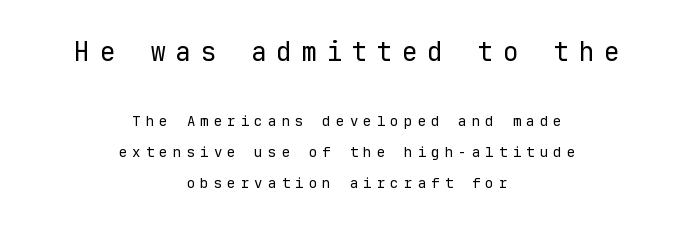
{"italic": "no", "bold": "no", "underline": "no", "align": "center", "line_spacing": "loose", "line_spacing_ratio": 2.18, "letter_spacing": "wide", "letter_spacing_em": 0.37, "larger_block": "first", "size_ratio": 1.86, "glyph_px": 26}
